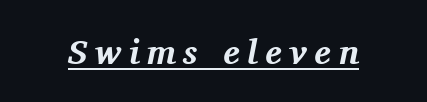
Q: Is the text bold? A: Yes.
Q: Is the text italic (slanted)? A: Yes, it leans right by about 11 degrees.
Q: Is the typeface a serif or a sans-serif typeface? A: Serif.
Q: Is the text underlined? A: Yes.
Q: Is the spacing between letters normal or unusually wide? A: Unusually wide.
Q: Width (condensed, normal, or wide)? A: Normal.
Q: Stroke contrast? A: Medium.
Q: x-height? A: Medium.
Q: Monospaced? A: No.
